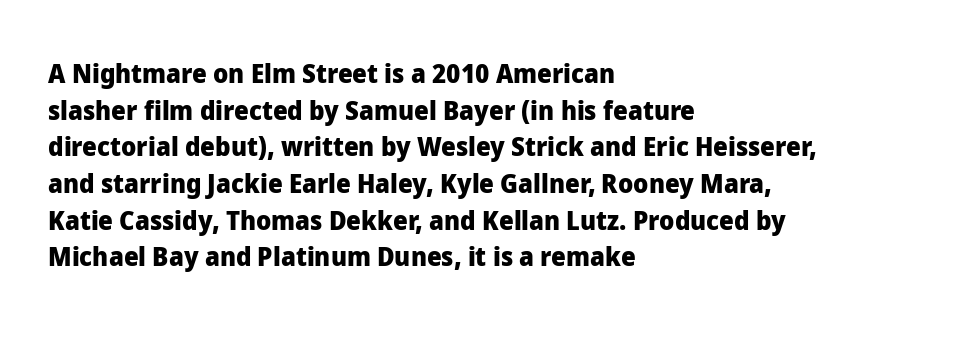
Caption: multi-line text, flush left, ragged right. Look at the tracking — it's just the regular setting, nothing added. Upright lettering throughout. The passage shown is emphatically bold. The passage shown is not underscored anywhere.
